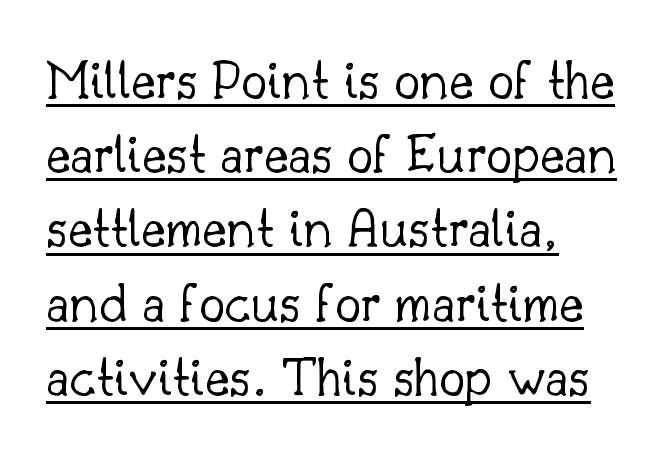
The horizontal fit of the characters is conventional and even. In terms of leading, this rendering sits right in the middle. A typesetter would call this proportional, since set widths differ per character. The passage shown is not bold in any degree. The lines in this sample share a left origin and differ only in where they stop. Like a heading marked for emphasis, these lines bear an underscore.
